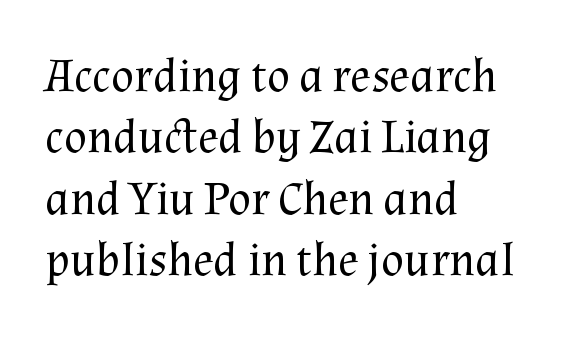
Q: Is the text bold? A: No.
Q: Is the text italic (slanted)? A: No, it is upright.
Q: Is the text underlined? A: No.
Q: How is the paragraph aligned? A: Left-aligned.
Q: Is the spacing between letters normal or unusually wide? A: Normal.
Q: Is the spacing between lines tight, normal or loose? A: Normal.
Q: Width (condensed, normal, or wide)? A: Normal.
Q: Stroke contrast? A: Medium.
Q: x-height? A: Medium.
Q: Monospaced? A: No.
